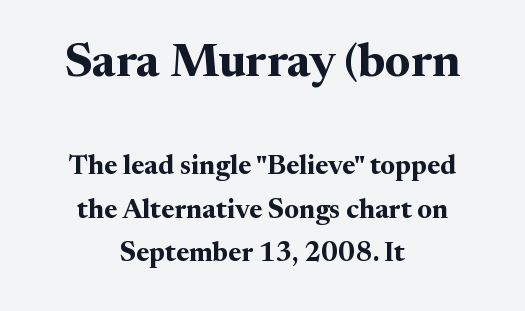
The image shows 47 px bold serif type, upright; set centered, normal line spacing (1.61x), normal letter spacing, not underlined; the first (top) block is 1.74x larger; medium stroke contrast and a medium x-height.
